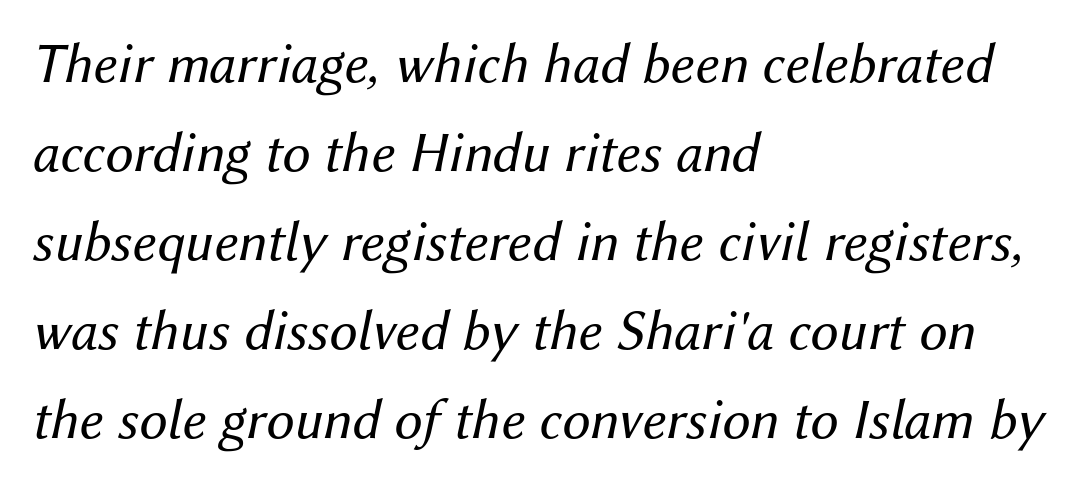
The image shows 57 px regular-weight type, italic (leaning right); set left-aligned, normal line spacing (1.56x), normal letter spacing, not underlined; medium stroke contrast and a medium x-height.
